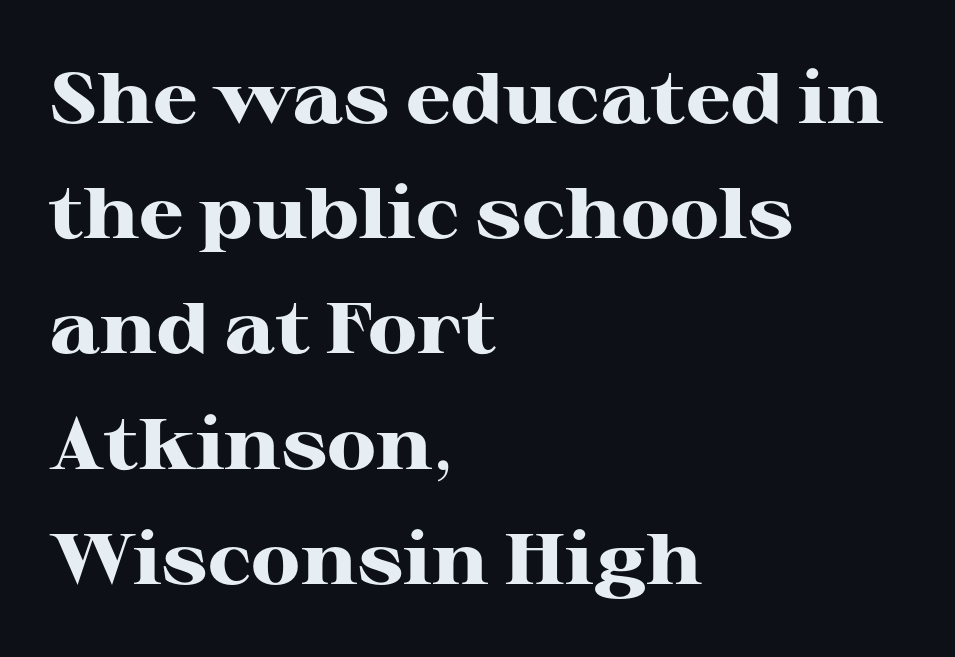
The image shows 72 px heavy, wide serif type, upright; set left-aligned, normal line spacing (1.6x), normal letter spacing, not underlined; high stroke contrast and a medium x-height.
